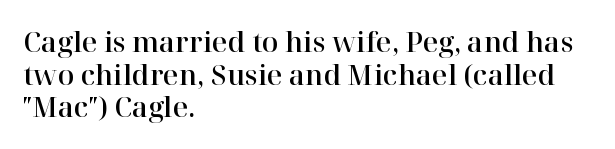
Words float on clear page, feet unadorned. Words appear dense and cohesive because spacing is normal. The lettering holds an erect, upright posture throughout. If you drew a ruler down the left edge, every line would touch it.
